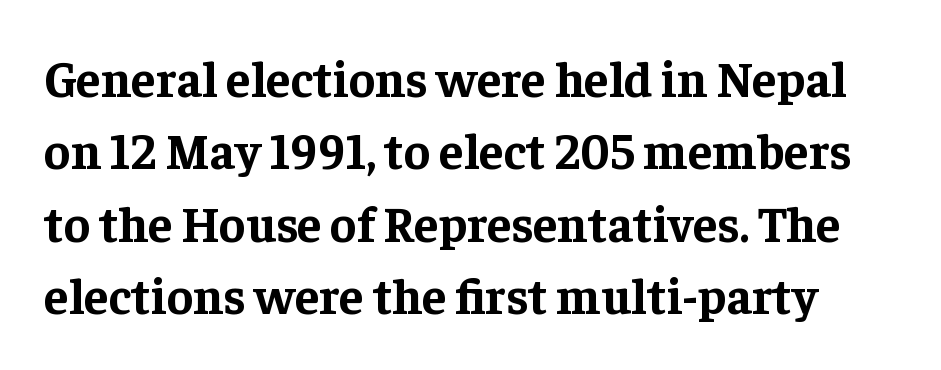
Q: Is the text bold? A: Yes.
Q: Is the text italic (slanted)? A: No, it is upright.
Q: Is the typeface a serif or a sans-serif typeface? A: Serif.
Q: Is the text underlined? A: No.
Q: Is the spacing between letters normal or unusually wide? A: Normal.
Q: Is the spacing between lines tight, normal or loose? A: Normal.
Q: Width (condensed, normal, or wide)? A: Normal.
Q: Stroke contrast? A: Low.
Q: x-height? A: Medium.
Q: Monospaced? A: No.
